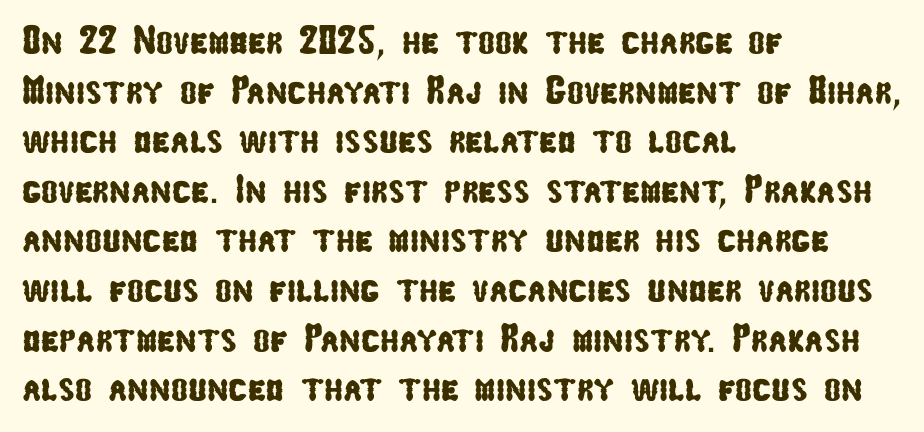
Q: Is the typeface a serif or a sans-serif typeface? A: Sans-serif.
Q: Is the text underlined? A: No.
Q: How is the paragraph aligned? A: Left-aligned.
Q: Is the spacing between letters normal or unusually wide? A: Normal.
Q: Width (condensed, normal, or wide)? A: Condensed.
Q: Stroke contrast? A: Low.
Q: x-height? A: Medium.
Q: Monospaced? A: No.
